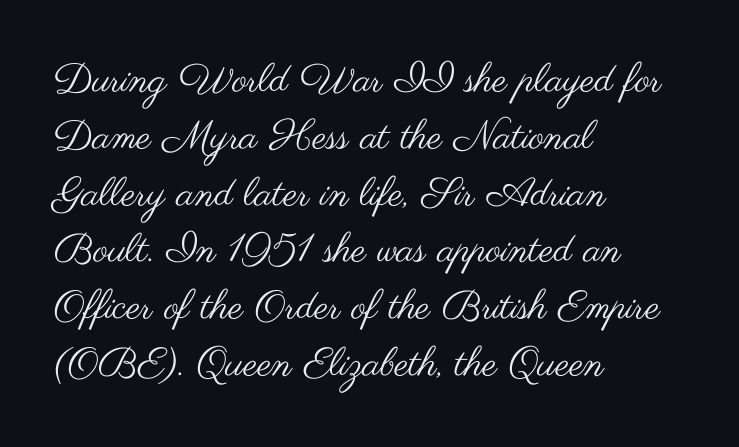
{"serif": "no", "bold": "no", "weight": "regular", "width": "wide", "stroke_contrast": "medium", "x_height": "small", "monospaced": "no", "underline": "no", "align": "left", "line_spacing": "normal", "line_spacing_ratio": 1.42, "letter_spacing": "normal", "letter_spacing_em": 0.0, "glyph_px": 40}
